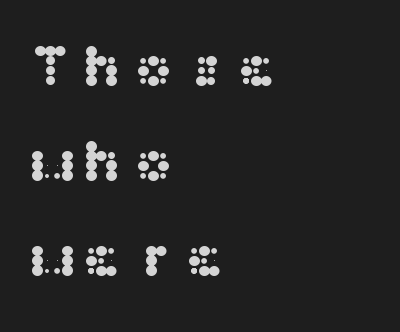
The image shows 60 px wide sans-serif type, upright; set left-aligned, normal line spacing (1.58x), not underlined; medium stroke contrast and a medium x-height.
